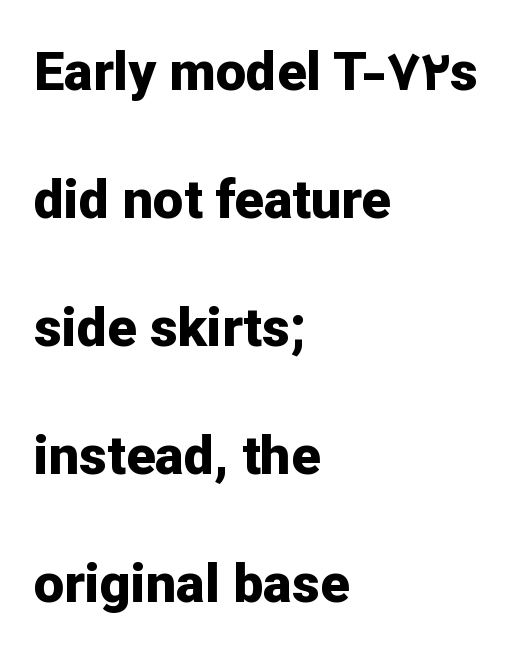
{"serif": "no", "italic": "no", "bold": "yes", "weight": "bold", "width": "normal", "stroke_contrast": "low", "x_height": "medium", "monospaced": "no", "underline": "no", "align": "left", "line_spacing": "loose", "line_spacing_ratio": 2.37, "letter_spacing": "normal", "letter_spacing_em": 0.0, "glyph_px": 54}
